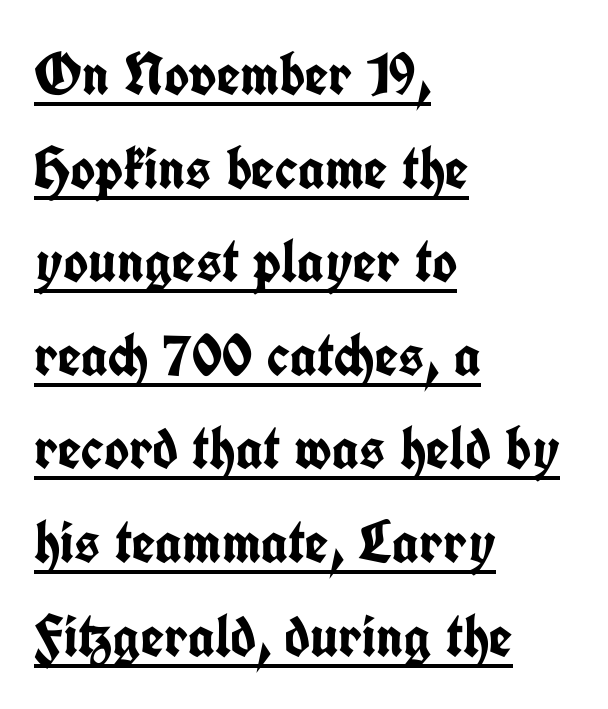
The image shows 60 px semibold, condensed sans-serif type, upright; set left-aligned, normal line spacing (1.56x), normal letter spacing, underlined; low stroke contrast and a medium x-height.
